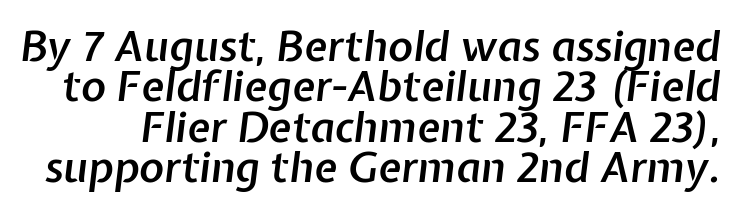
{"italic": "yes", "lean": "right", "slant_degrees": 7, "bold": "semi", "weight": "semibold", "width": "normal", "stroke_contrast": "low", "x_height": "medium", "monospaced": "no", "underline": "no", "line_spacing": "tight", "line_spacing_ratio": 0.96, "letter_spacing": "normal", "letter_spacing_em": 0.0, "glyph_px": 42}
